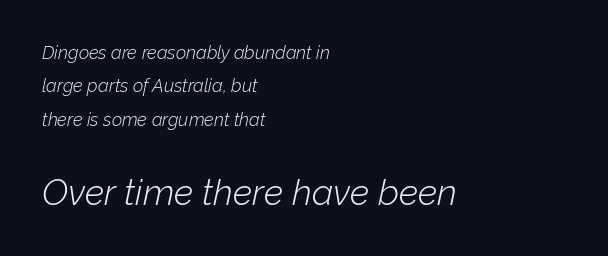
Looks like regular typesetting: each glyph gets only the width it needs. Size contrast runs from small at the top to large at the bottom. Heft: none added — not bold. The baseline area is clear. You can tell it's italic because the verticals aren't actually vertical.
